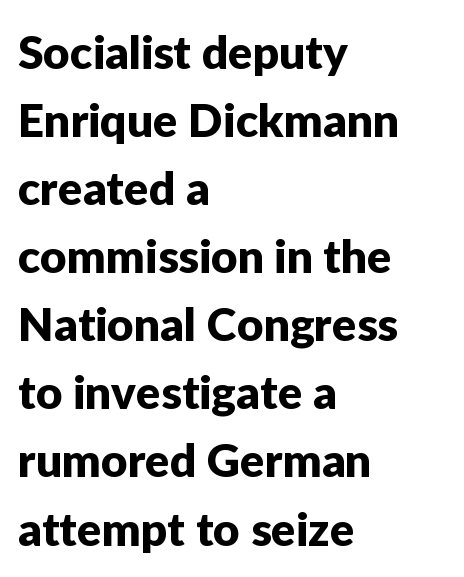
{"serif": "no", "italic": "no", "width": "normal", "stroke_contrast": "low", "x_height": "medium", "monospaced": "no", "underline": "no", "align": "left", "line_spacing": "normal", "line_spacing_ratio": 1.48, "letter_spacing": "normal", "letter_spacing_em": 0.0, "glyph_px": 46}
